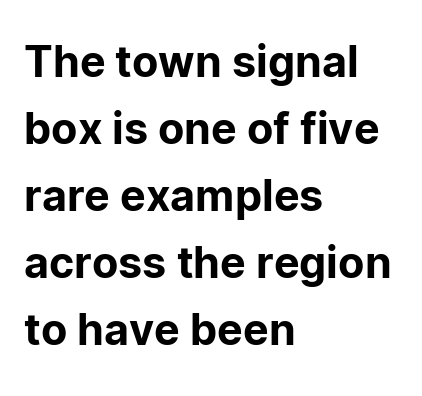
{"serif": "no", "italic": "no", "width": "normal", "stroke_contrast": "low", "x_height": "medium", "monospaced": "no", "underline": "no", "align": "left", "line_spacing": "normal", "line_spacing_ratio": 1.56, "letter_spacing": "normal", "letter_spacing_em": 0.0, "glyph_px": 43}
